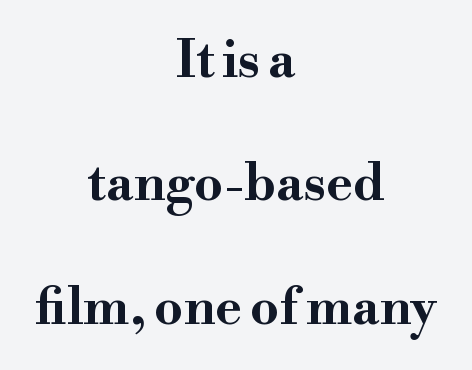
{"serif": "yes", "italic": "no", "bold": "yes", "weight": "bold", "width": "wide", "stroke_contrast": "high", "x_height": "small", "monospaced": "no", "underline": "no", "align": "center", "line_spacing": "loose", "line_spacing_ratio": 2.42, "letter_spacing": "normal", "letter_spacing_em": 0.0, "glyph_px": 51}
